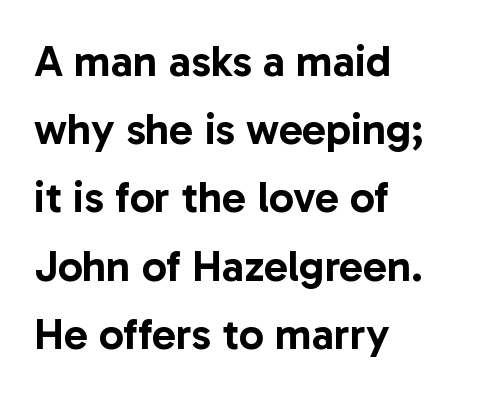
Q: Is the text italic (slanted)? A: No, it is upright.
Q: Is the typeface a serif or a sans-serif typeface? A: Sans-serif.
Q: Is the text underlined? A: No.
Q: How is the paragraph aligned? A: Left-aligned.
Q: Is the spacing between letters normal or unusually wide? A: Normal.
Q: Is the spacing between lines tight, normal or loose? A: Normal.
Q: Width (condensed, normal, or wide)? A: Normal.
Q: Stroke contrast? A: Low.
Q: x-height? A: Medium.
Q: Monospaced? A: No.
